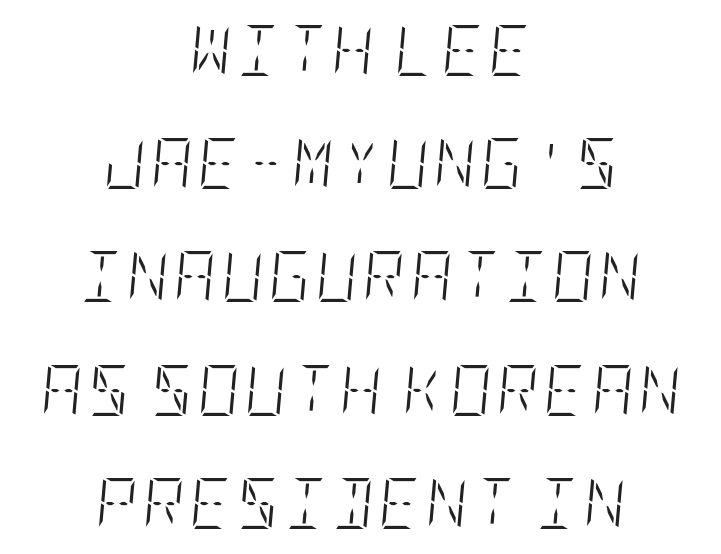
Q: Is the text bold? A: No.
Q: Is the text italic (slanted)? A: Yes, it leans right by about 5 degrees.
Q: Is the text underlined? A: No.
Q: How is the paragraph aligned? A: Centered.
Q: Is the spacing between lines tight, normal or loose? A: Loose.
Q: Width (condensed, normal, or wide)? A: Condensed.
Q: Stroke contrast? A: Low.
Q: x-height? A: Large.
